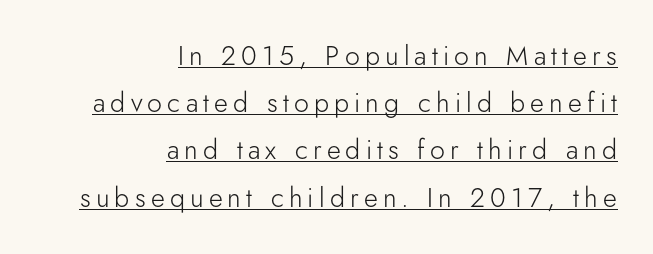
{"italic": "no", "bold": "no", "underline": "yes", "align": "right", "line_spacing_ratio": 1.75, "glyph_px": 27}
